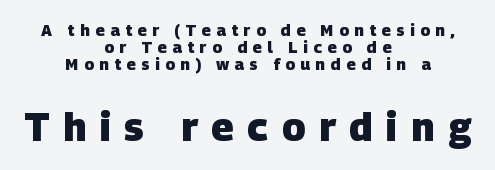
Q: Is the text bold? A: Yes.
Q: Is the typeface a serif or a sans-serif typeface? A: Sans-serif.
Q: Is the text underlined? A: No.
Q: How is the paragraph aligned? A: Centered.
Q: Is the spacing between letters normal or unusually wide? A: Unusually wide.
Q: Is the spacing between lines tight, normal or loose? A: Tight.
Q: Which block of text is set in a larger size, the first (top) or the second (bottom)? A: The second (bottom) one.
Q: Width (condensed, normal, or wide)? A: Normal.
Q: Stroke contrast? A: Low.
Q: x-height? A: Large.
Q: Monospaced? A: No.
